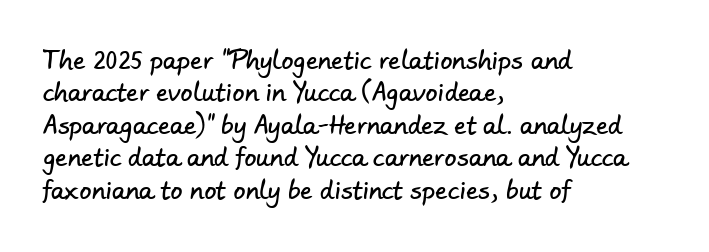
Q: Is the text underlined? A: No.
Q: How is the paragraph aligned? A: Left-aligned.
Q: Is the spacing between letters normal or unusually wide? A: Normal.
Q: Is the spacing between lines tight, normal or loose? A: Normal.
